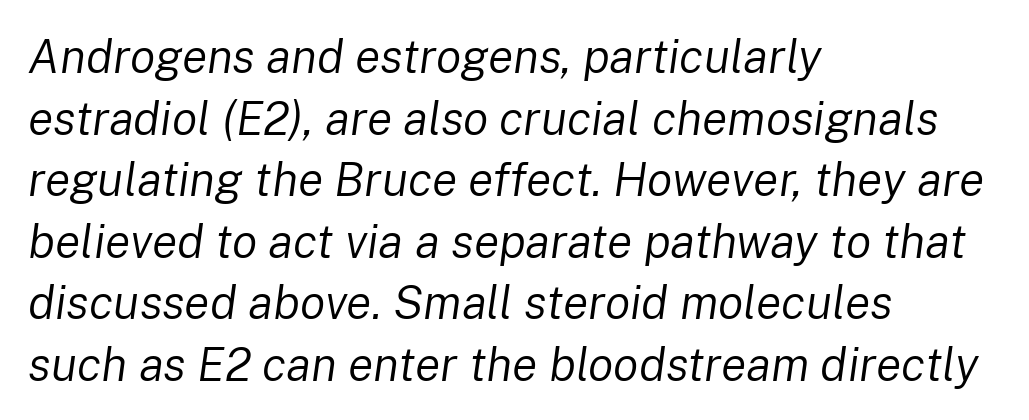
{"italic": "yes", "lean": "right", "slant_degrees": 8, "bold": "no", "weight": "regular", "width": "normal", "stroke_contrast": "low", "x_height": "medium", "monospaced": "no", "underline": "no", "align": "left", "line_spacing": "normal", "line_spacing_ratio": 1.31, "letter_spacing": "normal", "letter_spacing_em": 0.0, "glyph_px": 47}
